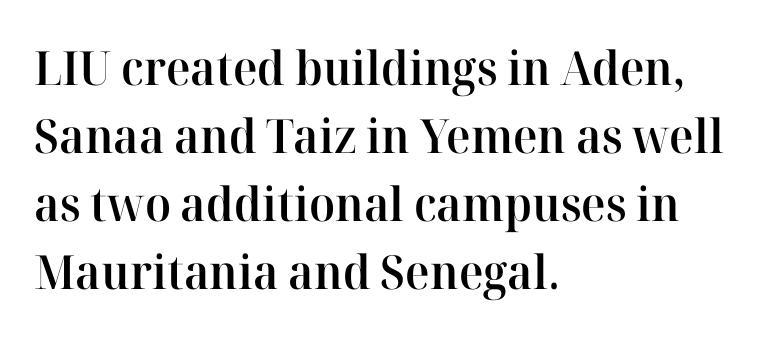
The image shows 47 px semibold serif type, upright; set left-aligned, normal line spacing (1.45x), normal letter spacing, not underlined; high stroke contrast and a medium x-height.
